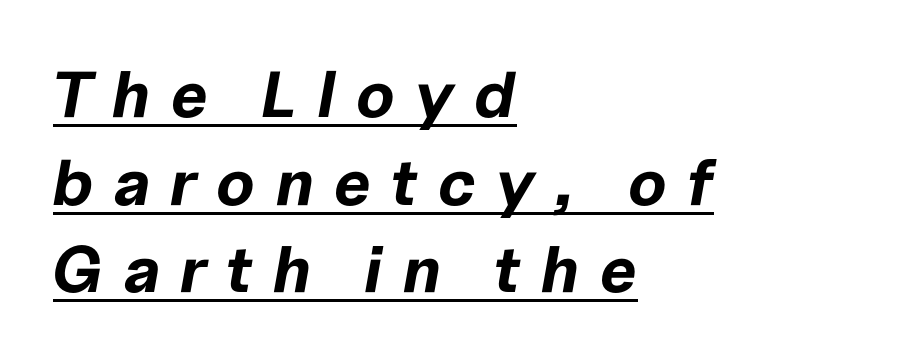
{"italic": "yes", "lean": "right", "slant_degrees": 10, "bold": "yes", "weight": "bold", "width": "normal", "stroke_contrast": "low", "x_height": "medium", "monospaced": "no", "underline": "yes", "align": "left", "line_spacing": "normal", "line_spacing_ratio": 1.35, "letter_spacing": "wide", "letter_spacing_em": 0.31, "glyph_px": 65}
